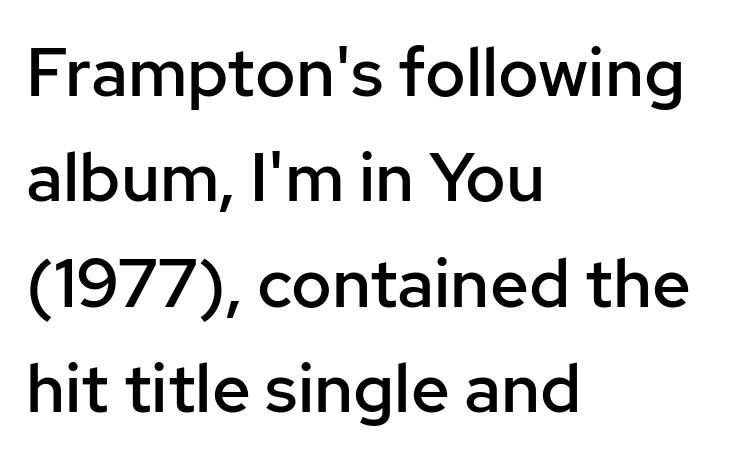
Glyph-to-glyph distance matches everyday printed text. Look at the stroke-to-counter ratio: somewhat heavy, a semibold. Caption: multi-line text, flush left, ragged right. Line spacing here is normal. It's the straight-up-and-down kind of type.
